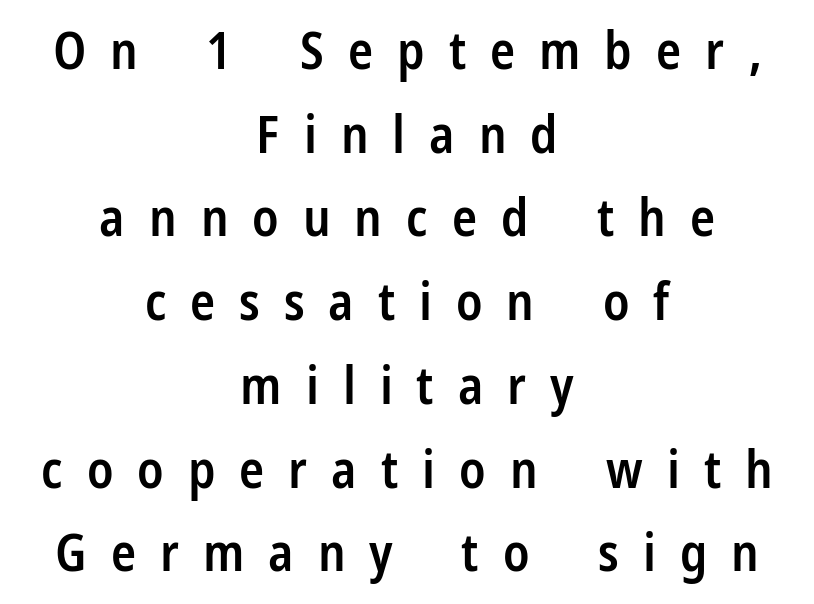
Q: Is the text bold? A: Semi-bold.
Q: Is the text italic (slanted)? A: No, it is upright.
Q: Is the typeface a serif or a sans-serif typeface? A: Sans-serif.
Q: Is the text underlined? A: No.
Q: How is the paragraph aligned? A: Centered.
Q: Is the spacing between letters normal or unusually wide? A: Unusually wide.
Q: Is the spacing between lines tight, normal or loose? A: Normal.
Q: Width (condensed, normal, or wide)? A: Condensed.
Q: Stroke contrast? A: Low.
Q: x-height? A: Medium.
Q: Monospaced? A: No.
